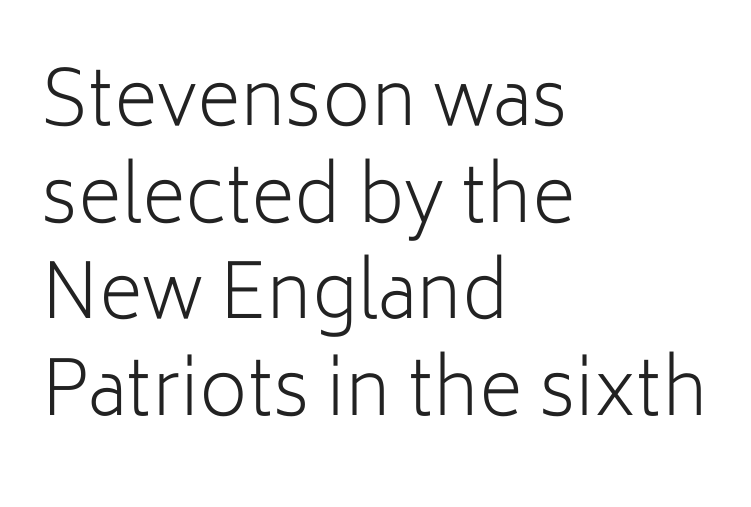
Vertical stems look standard width or narrower in stroke. A student would call this left alignment; a typographer would say flush left, rag right. In terms of leading, this rendering sits right in the middle. Any mark beneath the type? The region is blank. Letterform terminals end flat and unadorned throughout the passage. The face used here is proportionally spaced, like ordinary book or web type.
